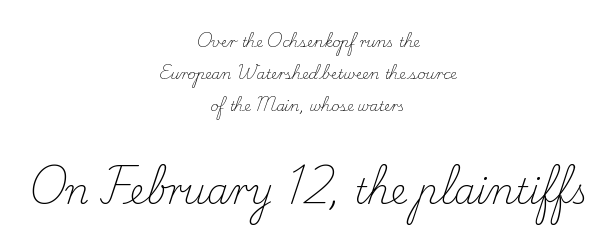
{"serif": "yes", "bold": "no", "weight": "light", "width": "normal", "stroke_contrast": "low", "x_height": "small", "monospaced": "no", "underline": "no", "align": "center", "line_spacing": "loose", "line_spacing_ratio": 2.27, "letter_spacing": "normal", "letter_spacing_em": 0.0, "larger_block": "second", "size_ratio": 2.5, "glyph_px": 35}
